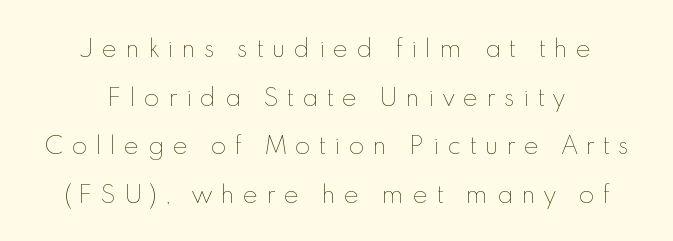
The image shows 23 px text type, upright; set centered, loose line spacing (2.11x), unusually wide letter spacing (+0.37 em), not underlined.
